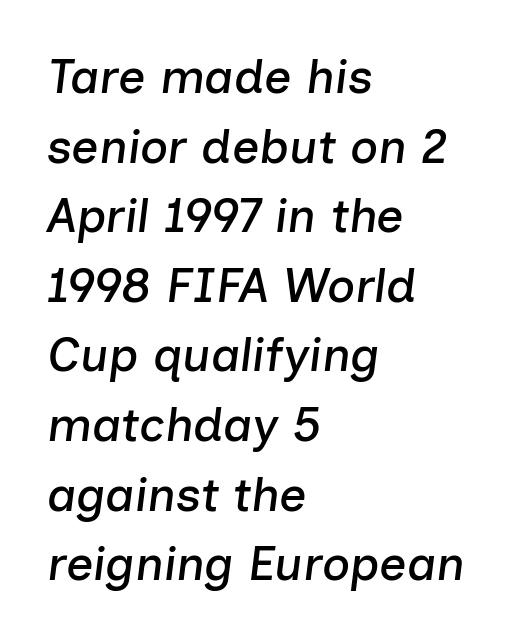
{"italic": "yes", "lean": "right", "slant_degrees": 7, "width": "normal", "stroke_contrast": "low", "x_height": "medium", "monospaced": "no", "underline": "no", "align": "left", "line_spacing": "normal", "line_spacing_ratio": 1.45, "letter_spacing": "normal", "letter_spacing_em": 0.0, "glyph_px": 48}
